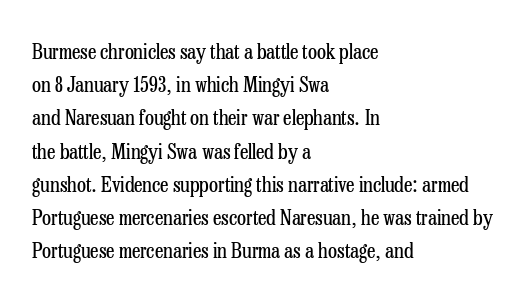
The face looks like a standard text weight, possibly lighter. Short and long lines alike share a common starting point at left. Vertically, the passage feels balanced, rows spaced as you'd expect. A bare baseline throughout the passage. Here the glyphs are tracked normally, forming tight word shapes.
